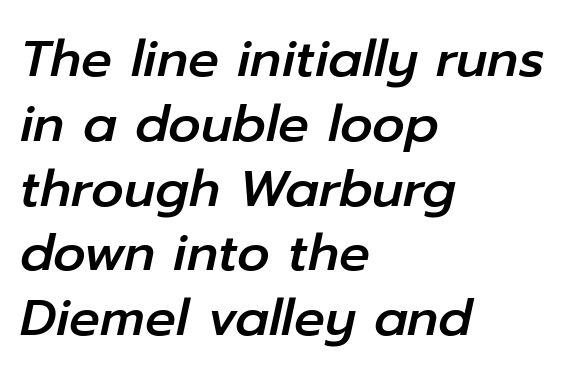
Q: Is the text italic (slanted)? A: Yes, it leans right by about 12 degrees.
Q: Is the text underlined? A: No.
Q: How is the paragraph aligned? A: Left-aligned.
Q: Is the spacing between letters normal or unusually wide? A: Normal.
Q: Is the spacing between lines tight, normal or loose? A: Normal.
Q: Width (condensed, normal, or wide)? A: Normal.
Q: Stroke contrast? A: Low.
Q: x-height? A: Medium.
Q: Monospaced? A: No.
